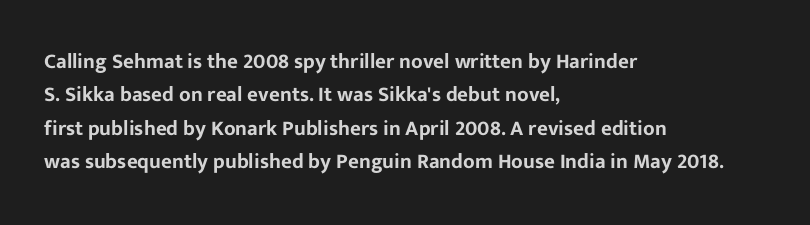
Nobody drew a line under any word here. A student would call this left alignment; a typographer would say flush left, rag right. Rendered with straight, roman letterforms. In terms of leading, this rendering sits right in the middle. Characters follow at the spacing the type designer built in.
